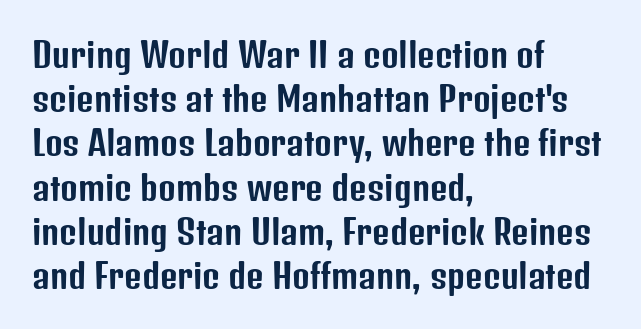
Line beginnings align vertically; line endings do not. Reading down the column, the eye jumps a familiar distance to each next line. A typesetter would call this zero additional tracking. Check where the strokes stop: nothing finishes them off — pure sans.
